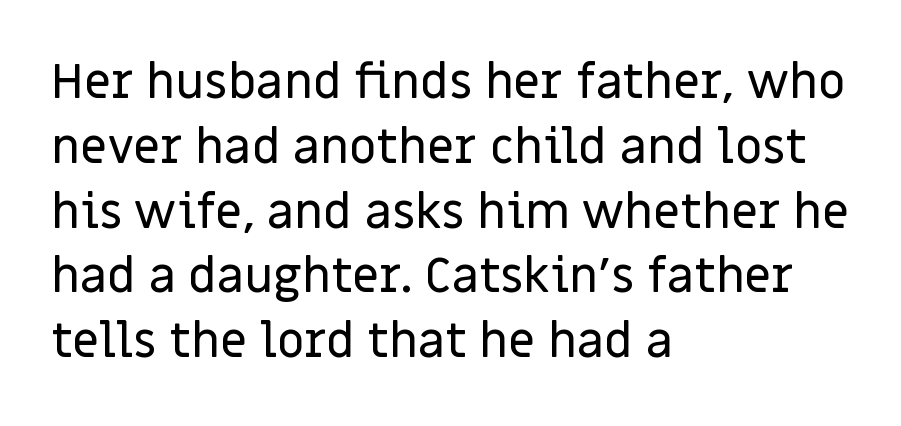
Q: Is the text italic (slanted)? A: No, it is upright.
Q: Is the typeface a serif or a sans-serif typeface? A: Sans-serif.
Q: Is the text underlined? A: No.
Q: How is the paragraph aligned? A: Left-aligned.
Q: Is the spacing between letters normal or unusually wide? A: Normal.
Q: Is the spacing between lines tight, normal or loose? A: Normal.
Q: Width (condensed, normal, or wide)? A: Normal.
Q: Stroke contrast? A: Low.
Q: x-height? A: Large.
Q: Monospaced? A: No.
